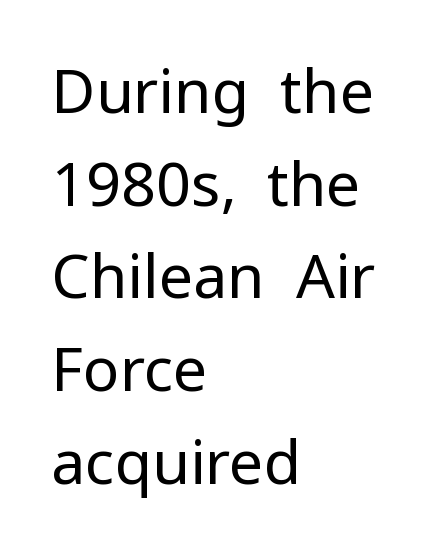
The image shows 61 px regular-weight sans-serif type, upright; set left-aligned, normal line spacing (1.52x), normal letter spacing, not underlined; low stroke contrast and a medium x-height.
